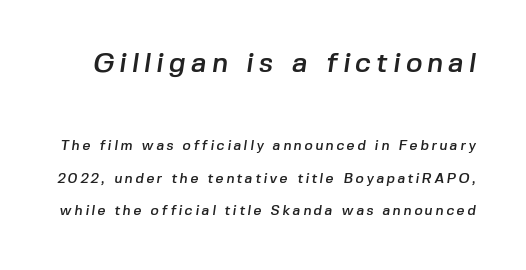
{"serif": "no", "width": "normal", "stroke_contrast": "low", "x_height": "medium", "monospaced": "no", "underline": "no", "line_spacing": "loose", "line_spacing_ratio": 2.34, "larger_block": "first", "size_ratio": 2.0, "glyph_px": 28}
